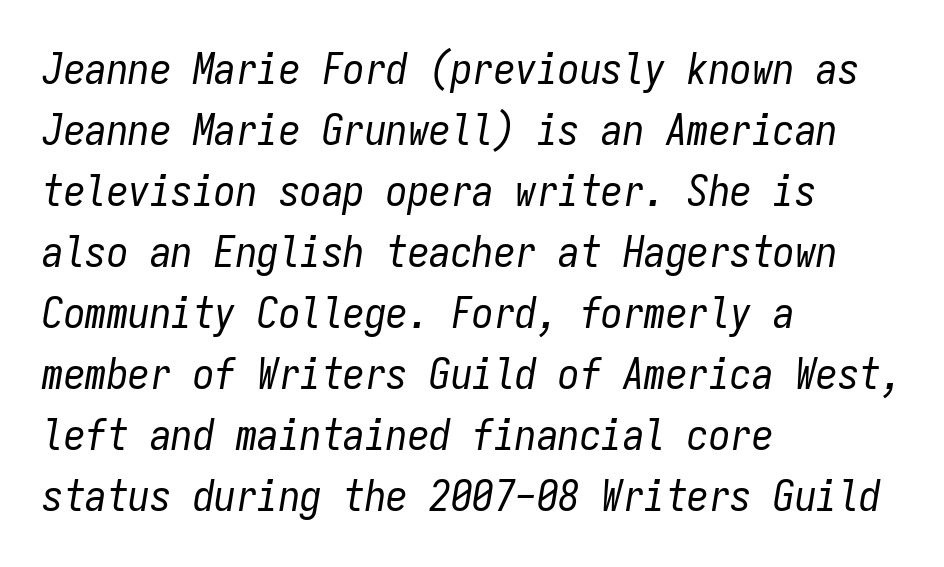
The leading is moderate, giving the passage an even texture. Reading down the block, your eye returns to a fixed left position each line. Glance below the letters and you will spot only blank space. Do the characters align in a grid? Yes, the font is monospaced.
